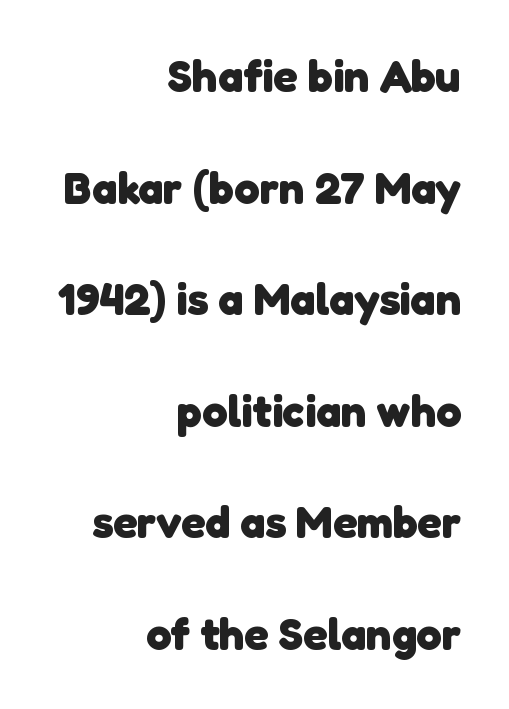
Q: Is the text bold? A: Yes.
Q: Is the typeface a serif or a sans-serif typeface? A: Sans-serif.
Q: Is the text underlined? A: No.
Q: How is the paragraph aligned? A: Right-aligned.
Q: Is the spacing between letters normal or unusually wide? A: Normal.
Q: Is the spacing between lines tight, normal or loose? A: Loose.
Q: Width (condensed, normal, or wide)? A: Normal.
Q: Stroke contrast? A: Low.
Q: x-height? A: Medium.
Q: Monospaced? A: No.
